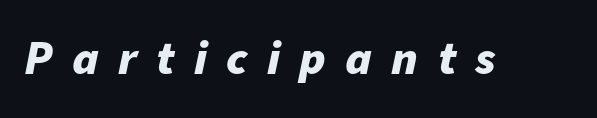
The letters advance in unequal steps, a hallmark of proportional type. Is the type slanted? Yes — the strokes lean at a clear angle. I'd describe the lettering as bold — thick and assertive. How are the letters spaced? Widely, with obvious added tracking. Underlining? Definitely not there.
